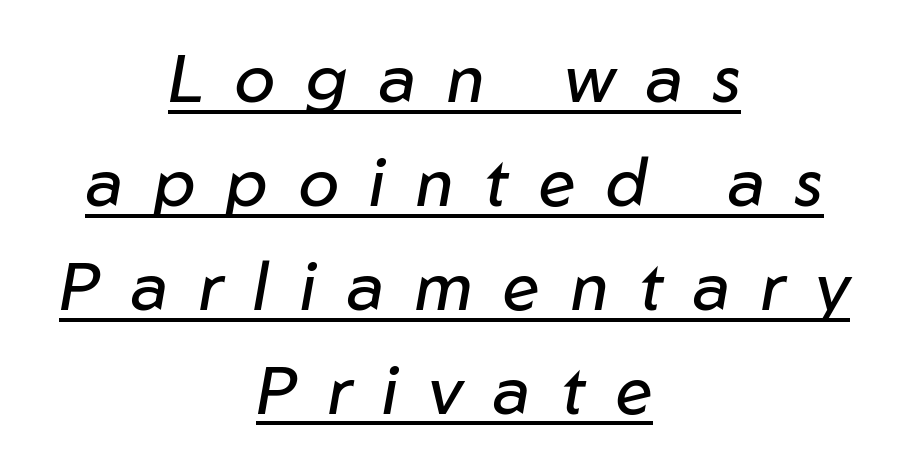
Descenders here cross a horizontal rule under the line. Someone cranked the tracking dial way up on this one. Line starts and ends both wander, symmetrically. How would I describe the line gaps? Plain and ordinary. This sample uses an oblique cut, with every glyph tilted off the vertical.
